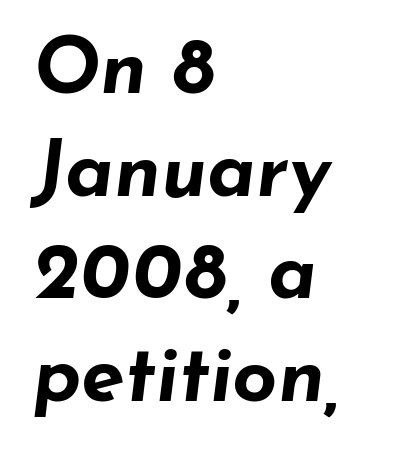
Q: Is the text bold? A: Yes.
Q: Is the text italic (slanted)? A: Yes, it leans right by about 7 degrees.
Q: Is the text underlined? A: No.
Q: How is the paragraph aligned? A: Left-aligned.
Q: Is the spacing between letters normal or unusually wide? A: Normal.
Q: Is the spacing between lines tight, normal or loose? A: Normal.
Q: Width (condensed, normal, or wide)? A: Wide.
Q: Stroke contrast? A: Low.
Q: x-height? A: Small.
Q: Monospaced? A: No.
